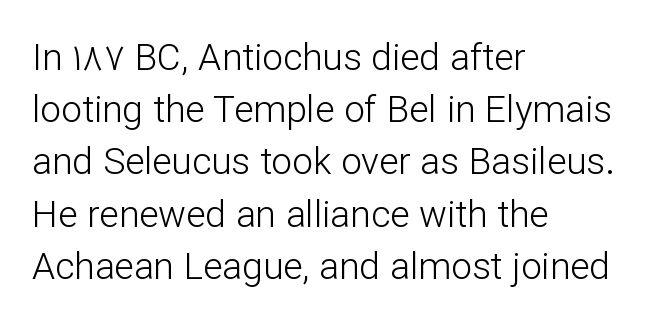
Q: Is the text bold? A: No.
Q: Is the text italic (slanted)? A: No, it is upright.
Q: Is the typeface a serif or a sans-serif typeface? A: Sans-serif.
Q: Is the text underlined? A: No.
Q: How is the paragraph aligned? A: Left-aligned.
Q: Is the spacing between letters normal or unusually wide? A: Normal.
Q: Is the spacing between lines tight, normal or loose? A: Normal.
Q: Width (condensed, normal, or wide)? A: Normal.
Q: Stroke contrast? A: Low.
Q: x-height? A: Medium.
Q: Monospaced? A: No.
